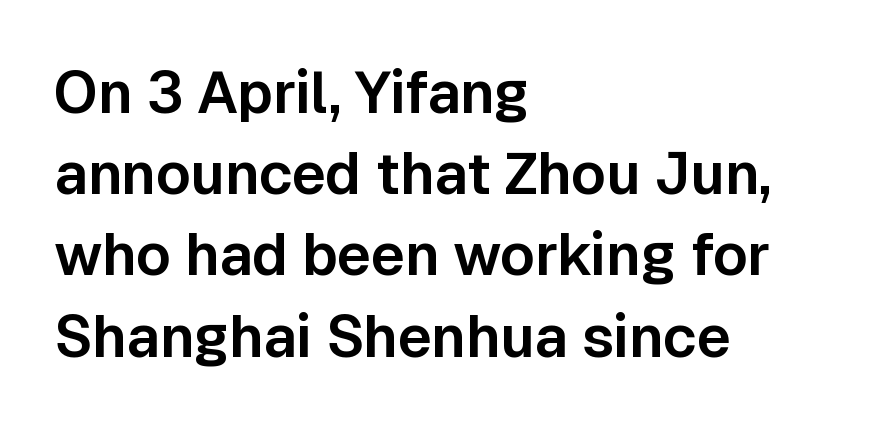
Q: Is the text italic (slanted)? A: No, it is upright.
Q: Is the typeface a serif or a sans-serif typeface? A: Sans-serif.
Q: Is the text underlined? A: No.
Q: How is the paragraph aligned? A: Left-aligned.
Q: Is the spacing between letters normal or unusually wide? A: Normal.
Q: Is the spacing between lines tight, normal or loose? A: Normal.
Q: Width (condensed, normal, or wide)? A: Normal.
Q: Stroke contrast? A: Low.
Q: x-height? A: Medium.
Q: Monospaced? A: No.
